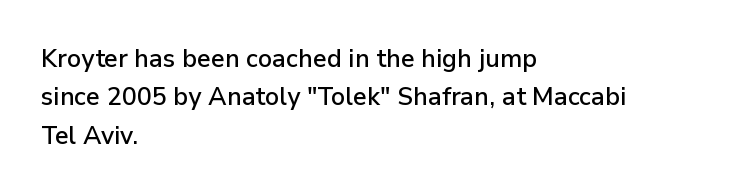
The image shows 25 px text type, upright; set left-aligned, normal line spacing (1.54x), normal letter spacing, not underlined.
